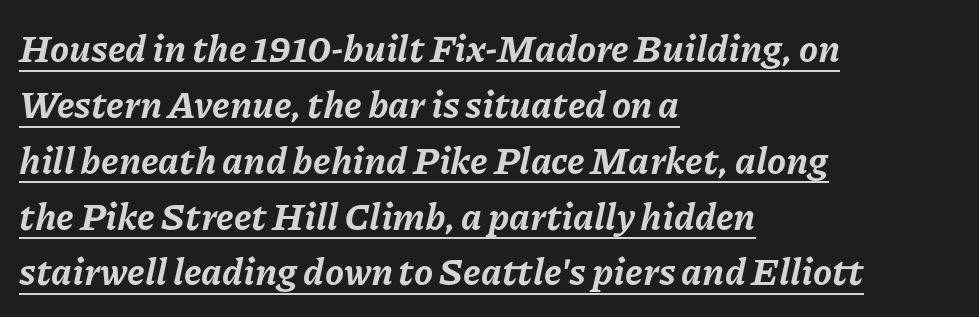
Compared with undecorated copy, this sample adds a rule below the words. The passage shown stacks its lines at a standard gap. These lines are rendered in a variable-pitch font. This rendering leaves character spacing at its baseline value. There's an unmistakable incline to the writing here. Thick stems and heavy bowls — unmistakably bold.
